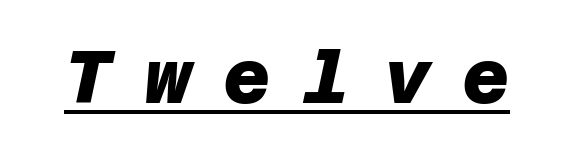
{"serif": "no", "bold": "yes", "weight": "heavy", "width": "normal", "stroke_contrast": "low", "x_height": "large", "underline": "yes", "letter_spacing": "wide", "letter_spacing_em": 0.44, "glyph_px": 73}
